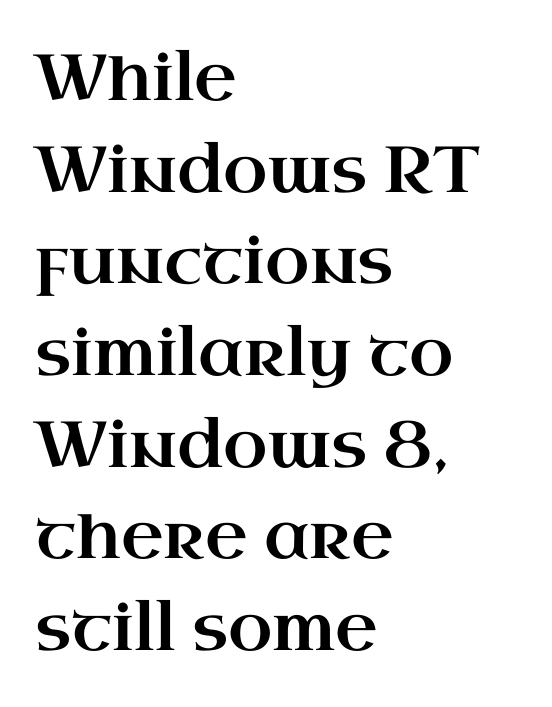
Q: Is the text italic (slanted)? A: No, it is upright.
Q: Is the typeface a serif or a sans-serif typeface? A: Serif.
Q: Is the text underlined? A: No.
Q: How is the paragraph aligned? A: Left-aligned.
Q: Is the spacing between letters normal or unusually wide? A: Normal.
Q: Is the spacing between lines tight, normal or loose? A: Normal.
Q: Width (condensed, normal, or wide)? A: Wide.
Q: Stroke contrast? A: High.
Q: x-height? A: Small.
Q: Monospaced? A: No.
